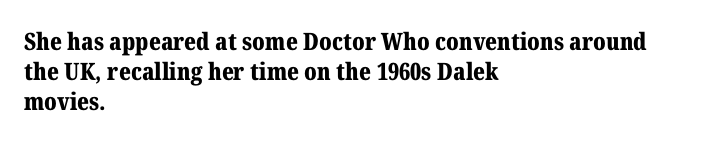
The characters look thick and weighty, a clear bold. Rows of type keep a routine distance in the vertical direction. Each word holds together tightly as a unit, with standard inter-letter gaps. Does the copy run flush right? No — it runs flush left. Beneath every word, the page is bare.
